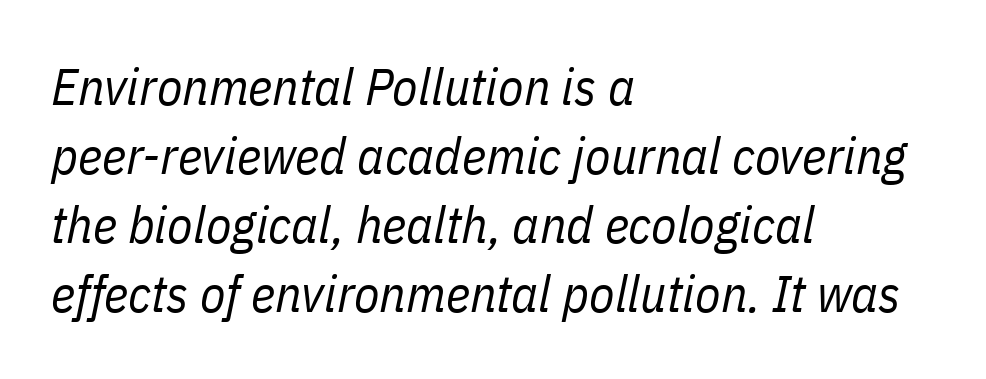
The image shows 52 px regular-weight, condensed type, italic (leaning right); set left-aligned, normal line spacing (1.33x), normal letter spacing, not underlined; low stroke contrast and a medium x-height.
